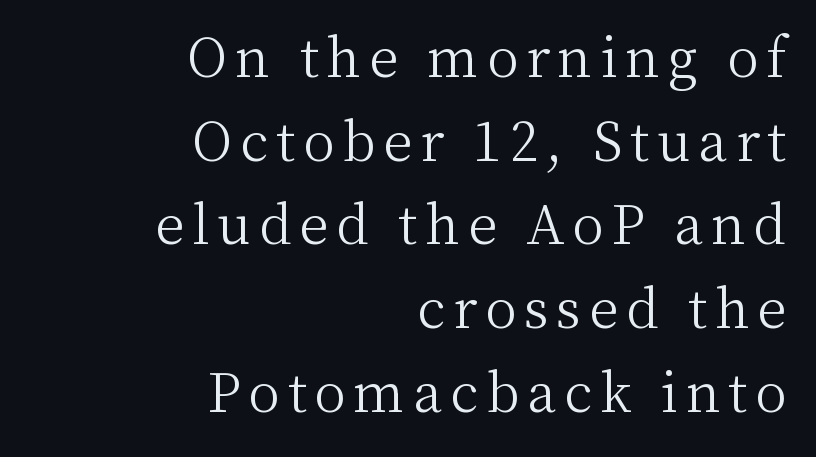
{"serif": "yes", "italic": "no", "bold": "no", "weight": "light", "width": "normal", "stroke_contrast": "medium", "x_height": "medium", "monospaced": "no", "underline": "no", "align": "right", "line_spacing": "normal", "line_spacing_ratio": 1.58, "glyph_px": 53}
